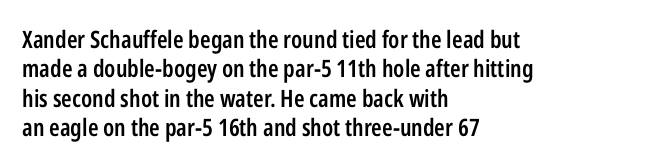
{"italic": "no", "bold": "semi", "underline": "no", "align": "left", "line_spacing_ratio": 1.22, "letter_spacing": "normal", "letter_spacing_em": 0.0, "glyph_px": 24}
